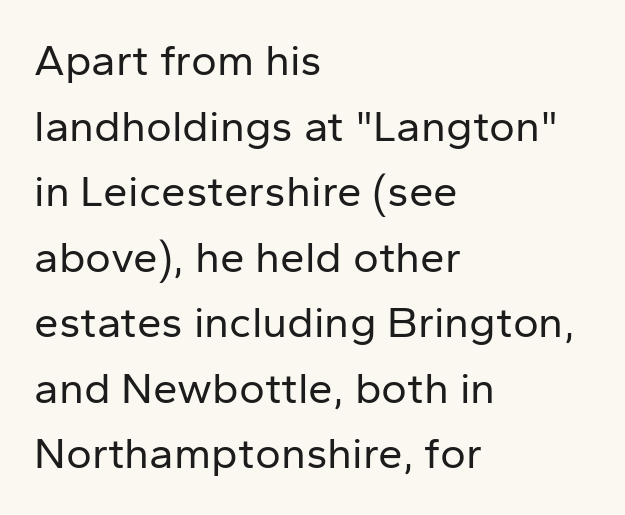
Bare-footed words on every line. The specimen reads as upright at a glance. The typesetter chose a ragged-right arrangement here. The type is set solid horizontally, with unmodified tracking.
